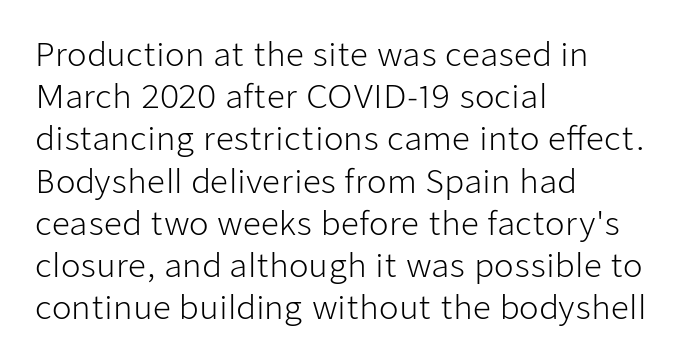
The image shows 32 px light sans-serif type, upright; set left-aligned, normal line spacing (1.32x), normal letter spacing, not underlined; low stroke contrast and a medium x-height.
